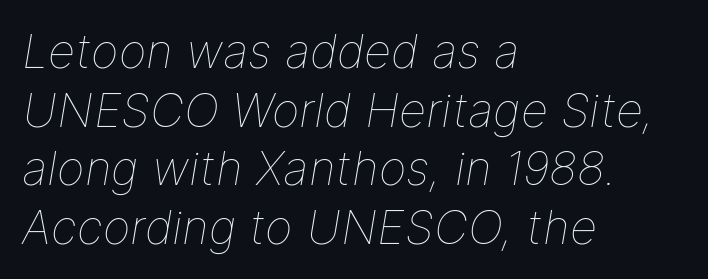
Where is the straight margin? On the left. When letters slant like this, we call the style italic. Normally led — the rows are evenly, conventionally spaced. Bare-footed words on every line.
